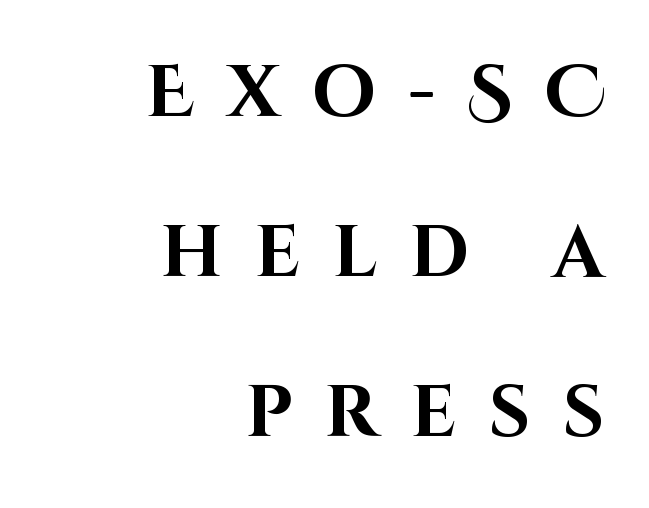
Q: Is the text bold? A: Yes.
Q: Is the text italic (slanted)? A: No, it is upright.
Q: Is the typeface a serif or a sans-serif typeface? A: Sans-serif.
Q: Is the text underlined? A: No.
Q: How is the paragraph aligned? A: Right-aligned.
Q: Is the spacing between letters normal or unusually wide? A: Unusually wide.
Q: Is the spacing between lines tight, normal or loose? A: Loose.
Q: Width (condensed, normal, or wide)? A: Normal.
Q: Stroke contrast? A: High.
Q: x-height? A: Large.
Q: Monospaced? A: No.
